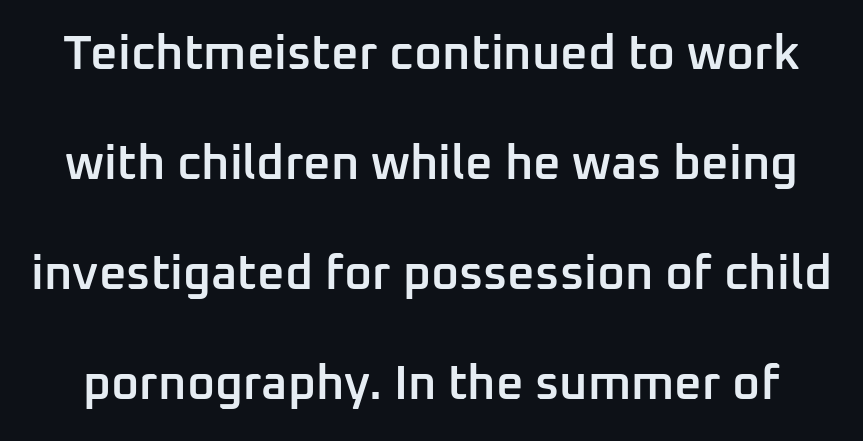
Are there feet on the stems? There aren't — it's a sans. Check under the words: just untouched page. Line spacing here is loose. Think of a printed novel: that variable character pitch is what you see here. The typography opts for an upright posture over an oblique one.
